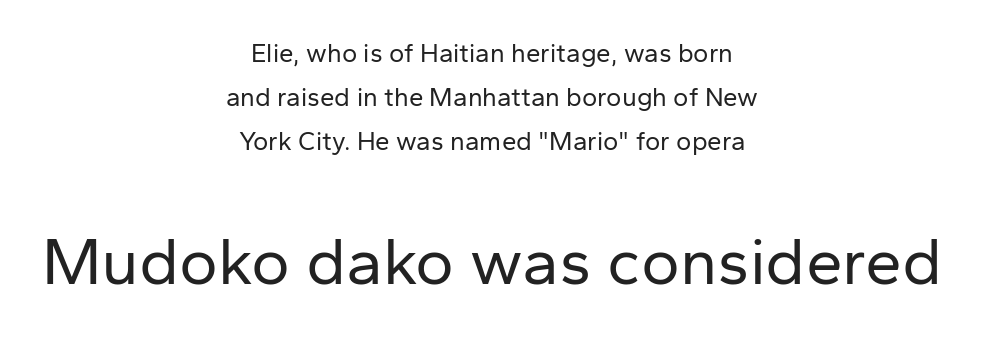
The image shows 66 px regular-weight sans-serif type, upright; set centered, normal line spacing (1.7x), normal letter spacing, not underlined; the second (bottom) block is 2.54x larger; low stroke contrast and a medium x-height.
